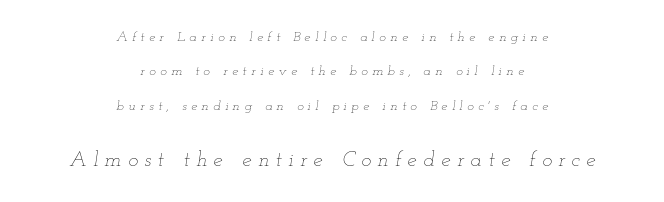
The image shows 21 px text type, italic (leaning right); set centered, loose line spacing (2.45x), unusually wide letter spacing (+0.31 em), not underlined; the second (bottom) block is 1.5x larger.
